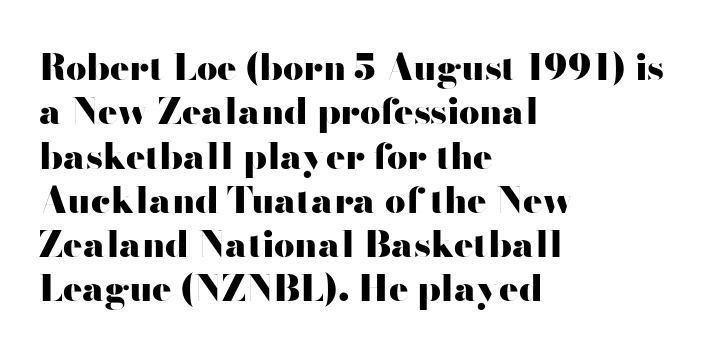
The image shows 36 px heavy, wide sans-serif type, upright; set left-aligned, line spacing 1.23x, normal letter spacing, not underlined; high stroke contrast and a small x-height.
